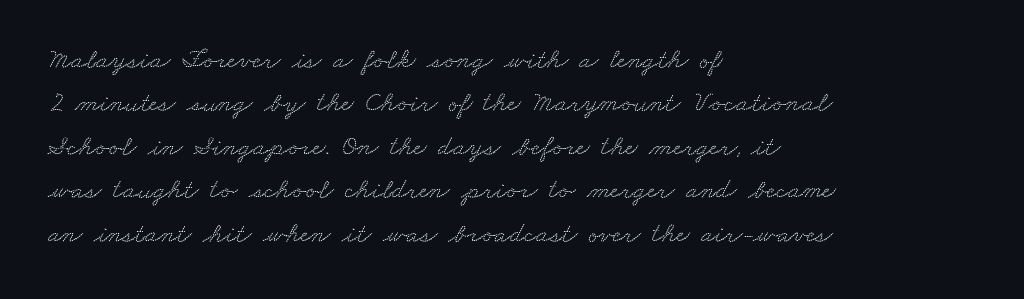
Summary of vertical rhythm: regular, with standard interline spacing. Classification — serif. Observe the ordinary spacing: letters are neighbours, not strangers. The compositor pushed each line to the left boundary. Rule under the text: the space is simply empty.
